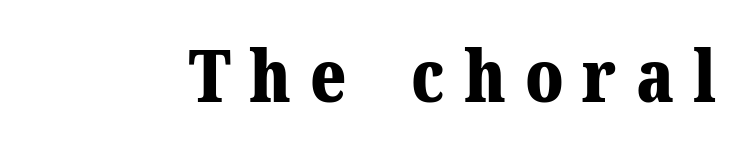
The image shows 73 px bold serif type, upright; set unusually wide letter spacing (+0.26 em), not underlined; medium stroke contrast and a medium x-height.
